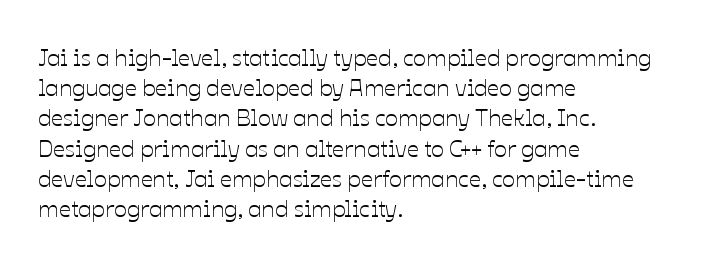
{"italic": "no", "underline": "no", "align": "left", "line_spacing": "normal", "line_spacing_ratio": 1.26, "letter_spacing": "normal", "letter_spacing_em": 0.0, "glyph_px": 24}
